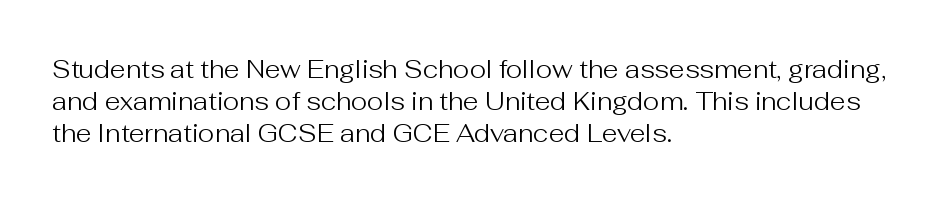
The image shows 25 px text type, upright; set left-aligned, normal line spacing (1.29x), normal letter spacing, not underlined.
